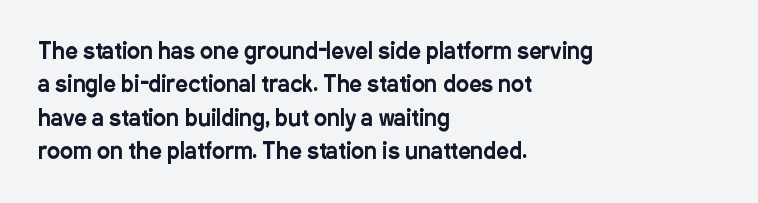
Q: Is the text italic (slanted)? A: No, it is upright.
Q: Is the text underlined? A: No.
Q: How is the paragraph aligned? A: Left-aligned.
Q: Is the spacing between letters normal or unusually wide? A: Normal.
Q: Is the spacing between lines tight, normal or loose? A: Normal.
